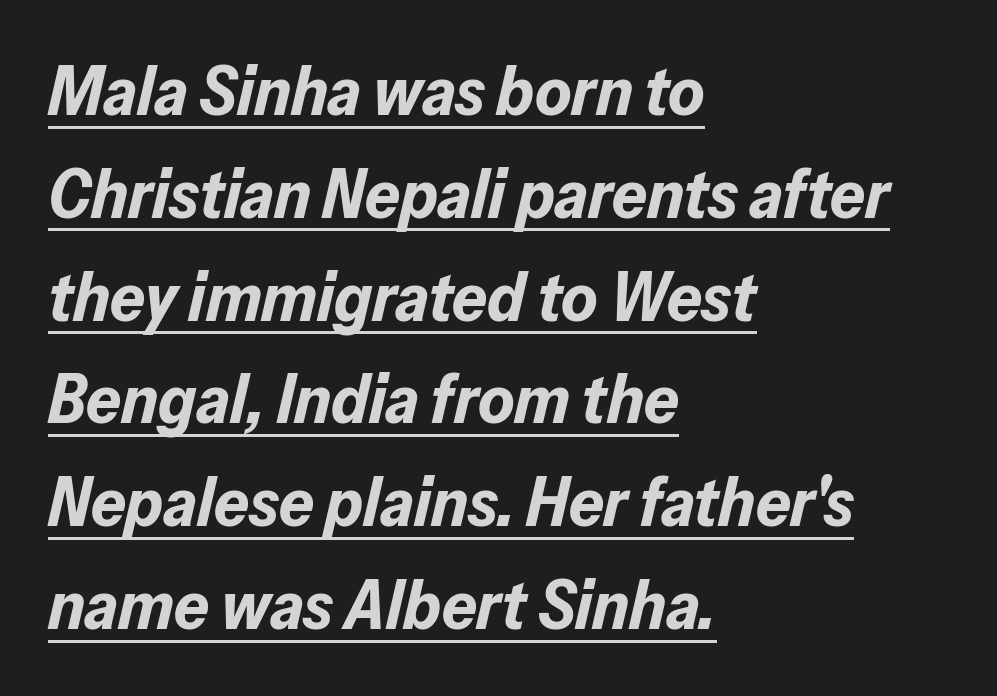
The image shows 69 px bold type, italic (leaning right); set left-aligned, normal line spacing (1.49x), normal letter spacing, underlined; low stroke contrast and a medium x-height.
